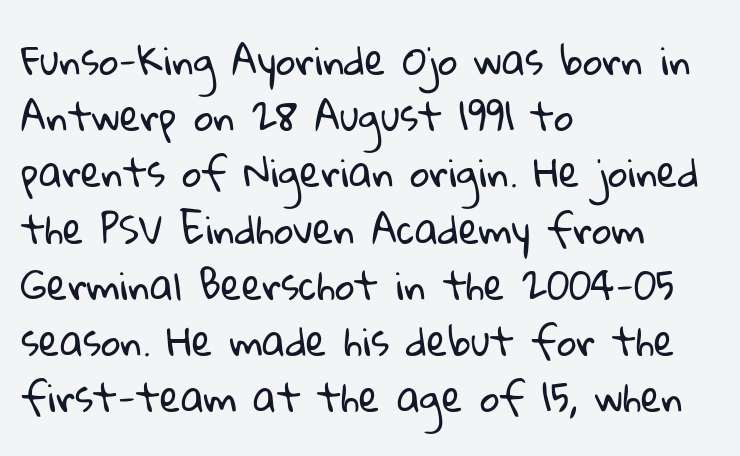
{"serif": "no", "bold": "no", "weight": "regular", "width": "normal", "stroke_contrast": "low", "x_height": "medium", "monospaced": "no", "underline": "no", "align": "left", "line_spacing": "normal", "line_spacing_ratio": 1.48, "letter_spacing": "normal", "letter_spacing_em": 0.0, "glyph_px": 38}
